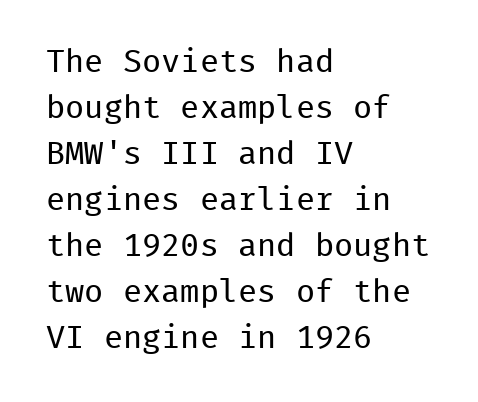
Observe the absence of serifs on each vertical stroke in this sample. Is the block centered? No — it sits flush against the left margin. Is the letter spacing exaggerated? No — it looks like the ordinary default. The line-height multiplier appears to be the usual default. The cut favours lightness, reaching ordinary text weight at its darkest. Just letters on the line, the space beneath them empty.
